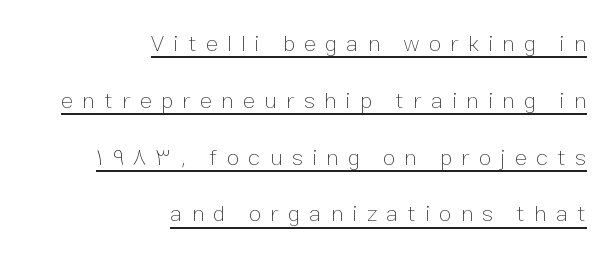
{"italic": "no", "bold": "no", "underline": "yes", "align": "right", "line_spacing": "loose", "line_spacing_ratio": 2.47, "letter_spacing": "wide", "letter_spacing_em": 0.4, "glyph_px": 23}
